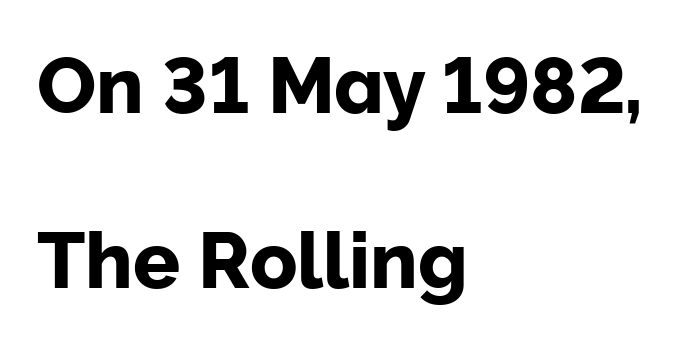
The image shows 78 px sans-serif type, upright; set left-aligned, loose line spacing (2.24x), normal letter spacing, not underlined; low stroke contrast and a medium x-height.
